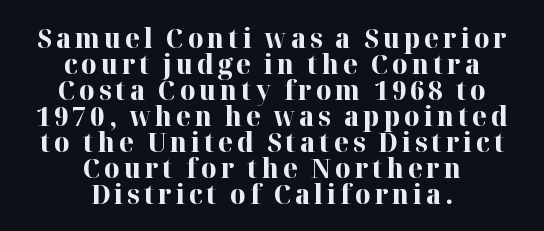
The image shows 27 px bold type, upright; set centered, tight line spacing (0.96x), not underlined.
